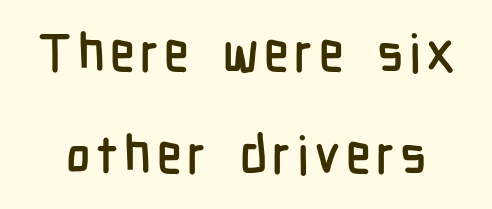
The image shows 52 px condensed sans-serif type, upright; set loose line spacing (1.96x), not underlined; low stroke contrast and a medium x-height.
